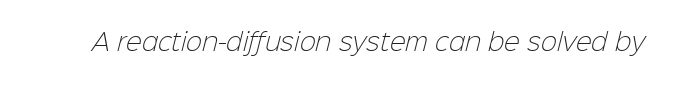
Q: Is the text bold? A: No.
Q: Is the text underlined? A: No.
Q: Is the spacing between letters normal or unusually wide? A: Normal.
